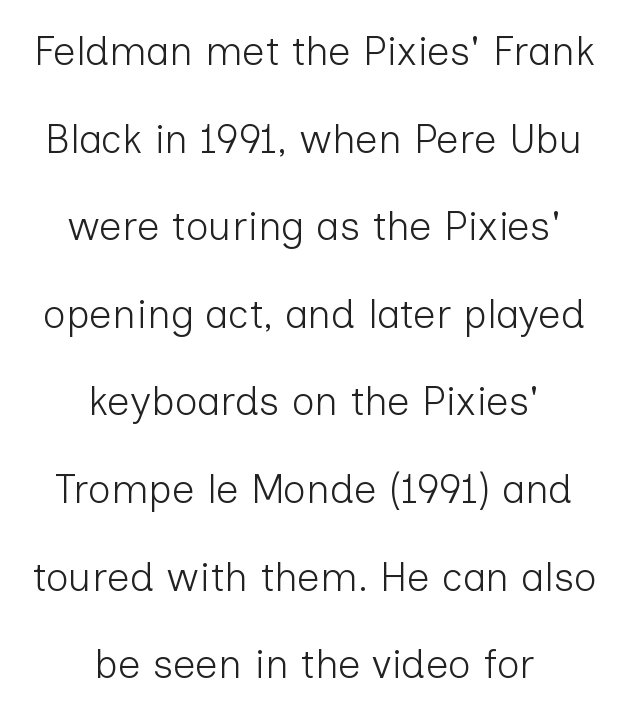
Rule under the text: the space is simply empty. Alignment: centered. Spacing verdict: proportional, widths tailored to each character. Ascenders rise straight up at ninety degrees. Does the leading feel generous? Absolutely, it's lavish. Nope, no serifs anywhere on these letters.
